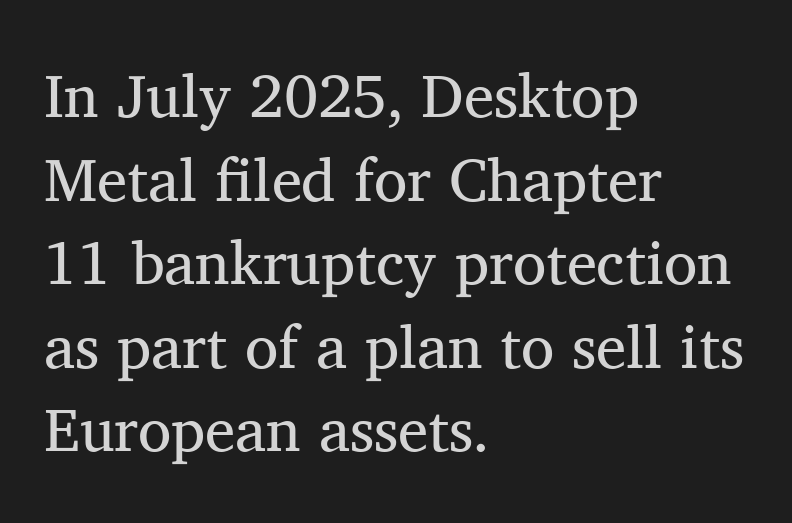
What kind of face is this? One with serifs. Whoever set this chose a conventional vertical rhythm. No chunkiness to these letters — they're not bold. Words float on clear page, feet unadorned. Every row of glyphs begins at an identical x-position on the left.
